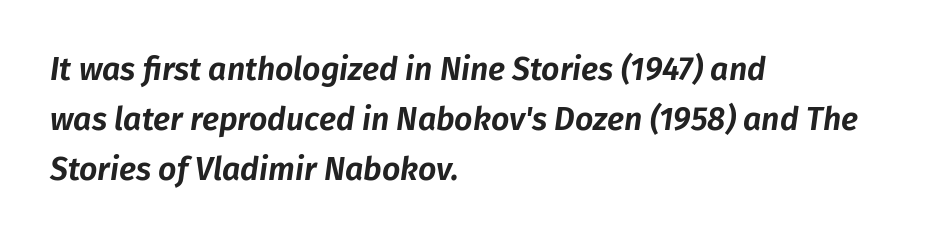
{"italic": "yes", "lean": "right", "slant_degrees": 8, "width": "normal", "stroke_contrast": "low", "x_height": "medium", "monospaced": "no", "underline": "no", "align": "left", "line_spacing": "normal", "line_spacing_ratio": 1.57, "letter_spacing": "normal", "letter_spacing_em": 0.0, "glyph_px": 32}
